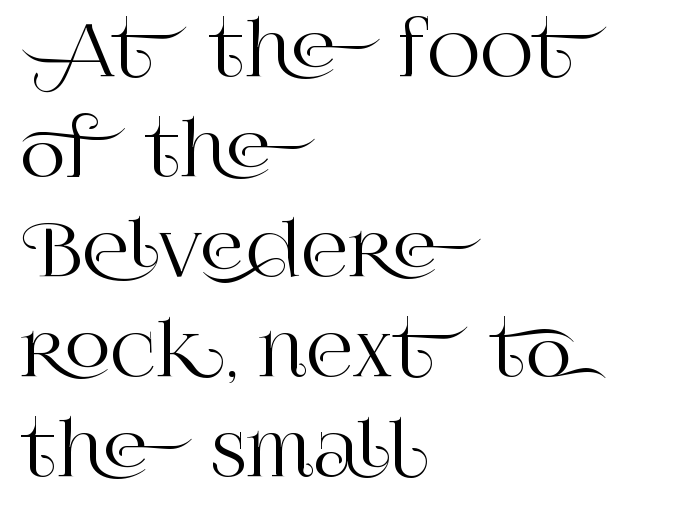
The designer left line spacing at the default. In terms of letterspacing, this is plain default setting. The passage shown is typeset with a serif family. These lines are rendered in a variable-pitch font.
